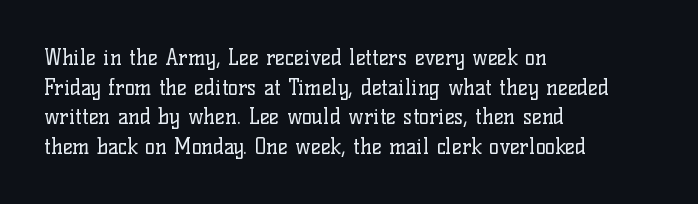
Quick note: underline off. Do the letters lean? They stand straight. The text block is weighted toward the left margin, trailing off unevenly rightward. This rendering leaves character spacing at its baseline value. Vertical spacing — default.
